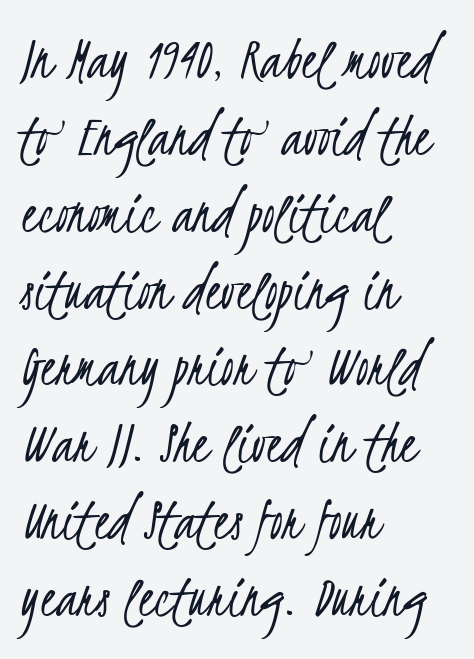
{"serif": "no", "bold": "no", "weight": "light", "width": "condensed", "stroke_contrast": "low", "x_height": "small", "monospaced": "no", "underline": "no", "align": "left", "line_spacing_ratio": 1.22, "letter_spacing": "normal", "letter_spacing_em": 0.0, "glyph_px": 63}
